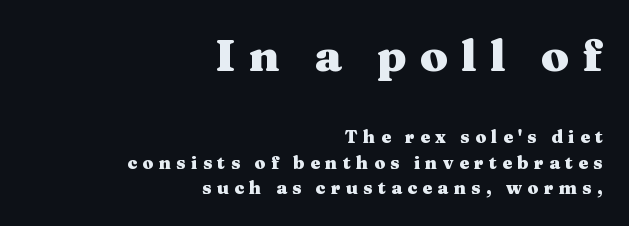
{"serif": "yes", "italic": "no", "bold": "yes", "weight": "heavy", "width": "wide", "stroke_contrast": "medium", "x_height": "medium", "monospaced": "no", "underline": "no", "align": "right", "line_spacing": "normal", "line_spacing_ratio": 1.41, "letter_spacing": "wide", "letter_spacing_em": 0.29, "larger_block": "first", "size_ratio": 2.5, "glyph_px": 45}
